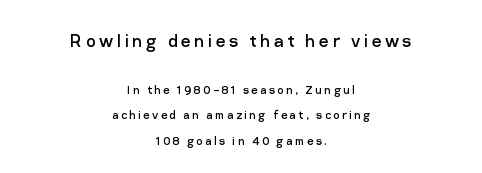
Typeset on center — no edge is straight. Nobody drew a line under any word here. The more generous point size was reserved for the upper chunk. You can tell it's not italic because the verticals are truly vertical. A quiet, ordinary-to-light weight characterises the typeface.
